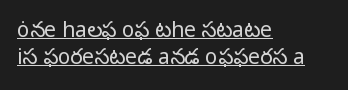
The image shows 21 px text type, upright; set left-aligned, normal line spacing (1.28x), normal letter spacing, underlined.
